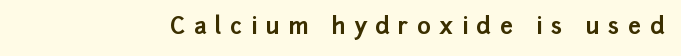
{"italic": "no", "bold": "yes", "underline": "no", "letter_spacing": "wide", "letter_spacing_em": 0.37, "glyph_px": 23}
